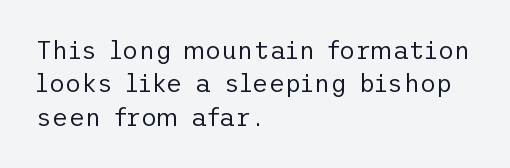
The image shows 25 px text type, upright; set left-aligned, normal line spacing (1.34x), normal letter spacing, not underlined.
